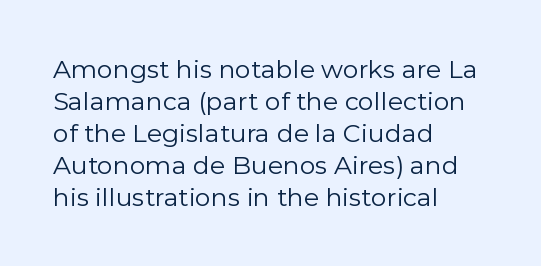
Q: Is the text bold? A: No.
Q: Is the text italic (slanted)? A: No, it is upright.
Q: Is the text underlined? A: No.
Q: How is the paragraph aligned? A: Left-aligned.
Q: Is the spacing between letters normal or unusually wide? A: Normal.
Q: Is the spacing between lines tight, normal or loose? A: Normal.
